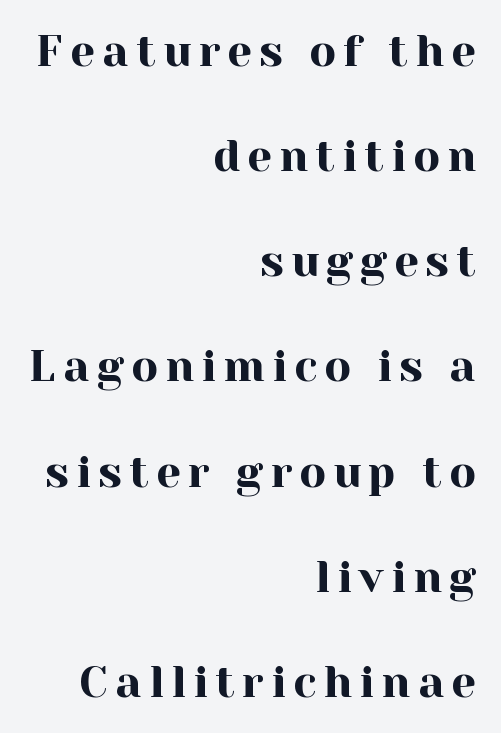
A typesetter would call this leading open, well beyond the default. The specimen reads as upright at a glance. Underline: absent. Stroke terminals: seriffed. This rendering uses right alignment, leaving the left contour irregular. The face used here is proportionally spaced, like ordinary book or web type.
